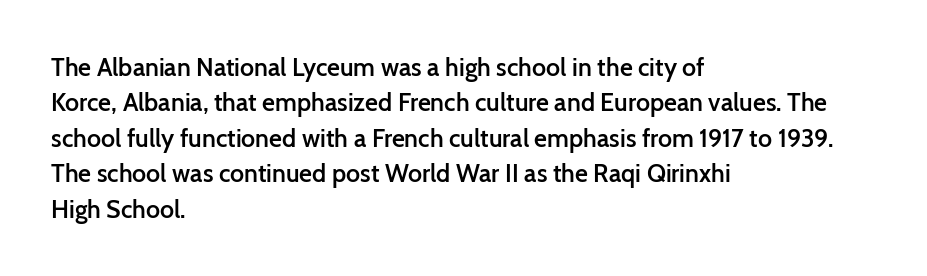
Q: Is the text bold? A: Semi-bold.
Q: Is the text italic (slanted)? A: No, it is upright.
Q: Is the text underlined? A: No.
Q: How is the paragraph aligned? A: Left-aligned.
Q: Is the spacing between letters normal or unusually wide? A: Normal.
Q: Is the spacing between lines tight, normal or loose? A: Normal.
